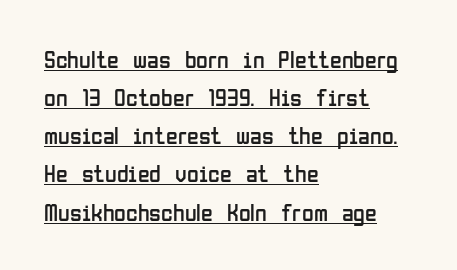
{"italic": "no", "bold": "no", "underline": "yes", "align": "left", "line_spacing": "normal", "line_spacing_ratio": 1.59, "letter_spacing": "normal", "letter_spacing_em": 0.0, "glyph_px": 24}
